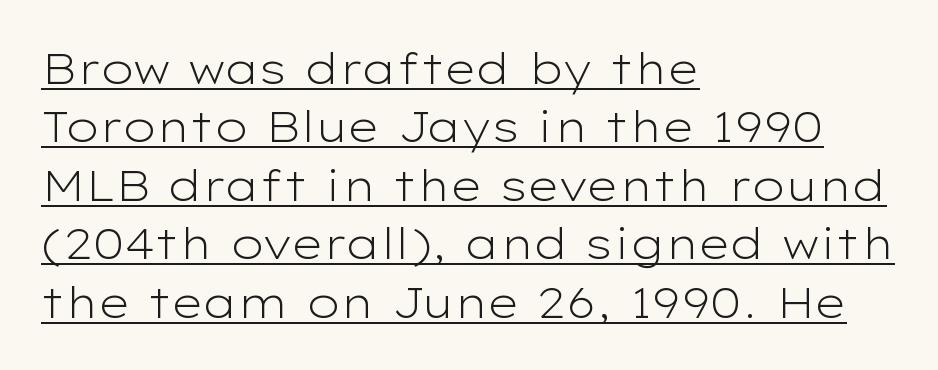
Q: Is the text bold? A: No.
Q: Is the text italic (slanted)? A: No, it is upright.
Q: Is the typeface a serif or a sans-serif typeface? A: Sans-serif.
Q: Is the text underlined? A: Yes.
Q: How is the paragraph aligned? A: Left-aligned.
Q: Is the spacing between letters normal or unusually wide? A: Normal.
Q: Is the spacing between lines tight, normal or loose? A: Normal.
Q: Width (condensed, normal, or wide)? A: Wide.
Q: Stroke contrast? A: Low.
Q: x-height? A: Medium.
Q: Monospaced? A: No.
